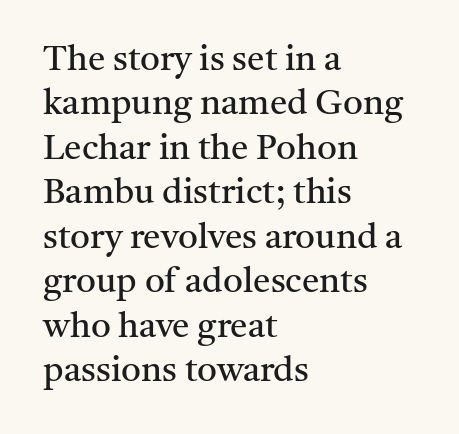
The image shows 35 px regular-weight serif type, upright; set left-aligned, normal line spacing (1.27x), normal letter spacing, not underlined; medium stroke contrast and a medium x-height.
